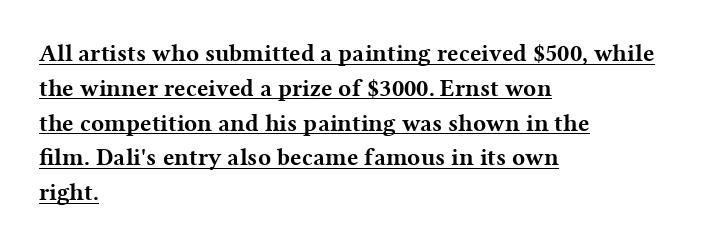
Q: Is the text bold? A: Yes.
Q: Is the text italic (slanted)? A: No, it is upright.
Q: Is the text underlined? A: Yes.
Q: How is the paragraph aligned? A: Left-aligned.
Q: Is the spacing between letters normal or unusually wide? A: Normal.
Q: Is the spacing between lines tight, normal or loose? A: Normal.
